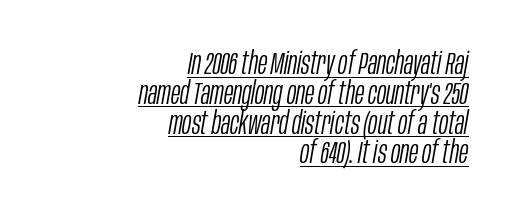
The image shows 31 px light, condensed type, italic (leaning right); set right-aligned, tight line spacing (0.96x), normal letter spacing, underlined; low stroke contrast and a large x-height.
